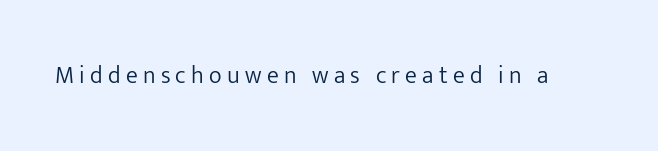
{"italic": "no", "bold": "no", "underline": "no", "letter_spacing": "wide", "letter_spacing_em": 0.22, "glyph_px": 24}
